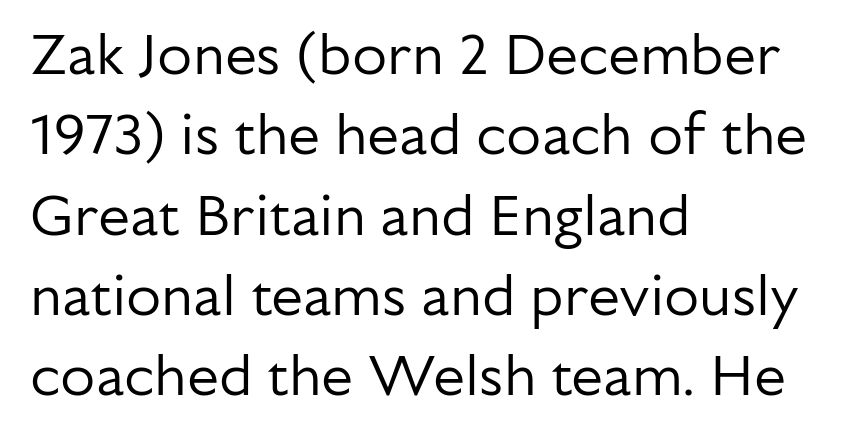
The image shows 57 px regular-weight sans-serif type, upright; set left-aligned, normal line spacing (1.41x), normal letter spacing, not underlined; low stroke contrast and a medium x-height.
